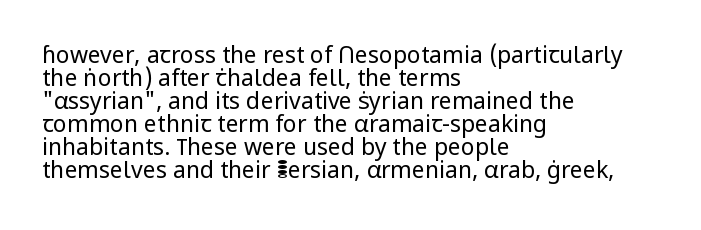
Glyph-to-glyph distance matches everyday printed text. The typesetting does not lean heavy: it is not bold. The strip under each line holds only bare page. Casual observation: everything's shoved over to the left.
